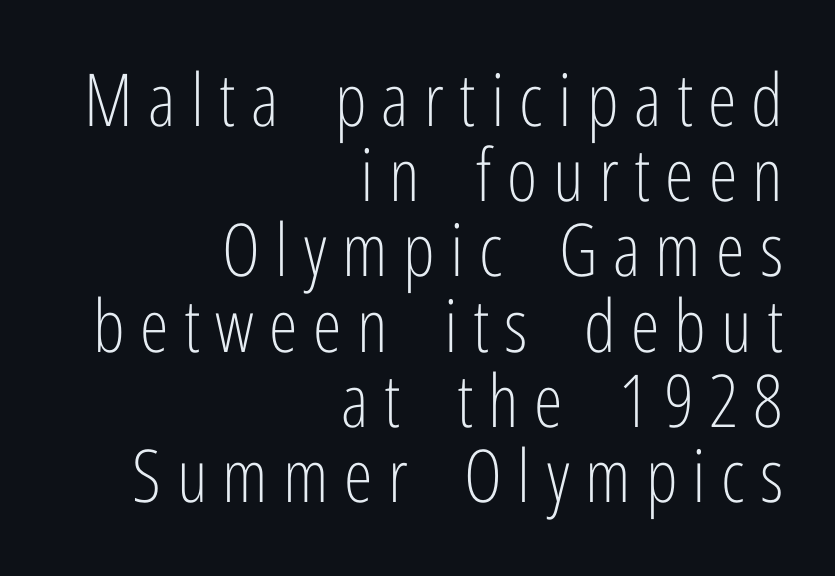
{"serif": "no", "italic": "no", "bold": "no", "weight": "light", "width": "condensed", "stroke_contrast": "low", "x_height": "medium", "monospaced": "no", "underline": "no", "align": "right", "line_spacing": "tight", "line_spacing_ratio": 1.03, "letter_spacing": "wide", "letter_spacing_em": 0.21, "glyph_px": 73}
